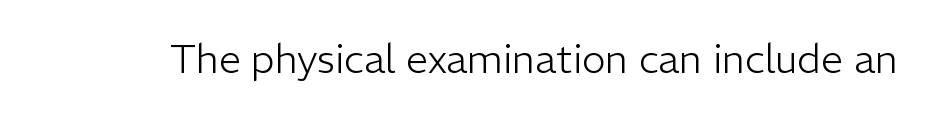
Do the characters align in a grid? No, the font is proportional. The letterforms sit shoulder to shoulder at normal distance. The typeface chosen for these lines omits serifs. Check the space under the baseline: it is left empty. Vertical stems look standard width or narrower in stroke. Designer's note — italics off, roman on.
